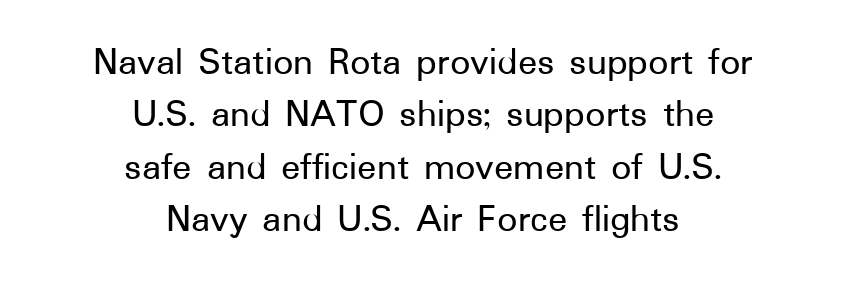
Q: Is the text italic (slanted)? A: No, it is upright.
Q: Is the typeface a serif or a sans-serif typeface? A: Sans-serif.
Q: Is the text underlined? A: No.
Q: How is the paragraph aligned? A: Centered.
Q: Is the spacing between letters normal or unusually wide? A: Normal.
Q: Is the spacing between lines tight, normal or loose? A: Normal.
Q: Width (condensed, normal, or wide)? A: Normal.
Q: Stroke contrast? A: Low.
Q: x-height? A: Medium.
Q: Monospaced? A: No.
